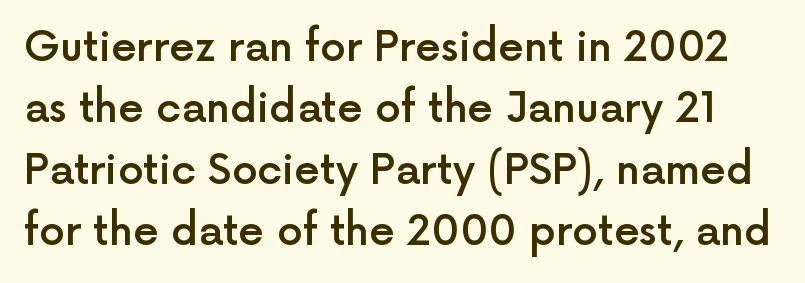
Students, note that the glyphs here touch the page at normal intervals. The face used here is proportionally spaced, like ordinary book or web type. Horizontal bands of white between lines are of average thickness. A sans-serif font was chosen for this passage.
